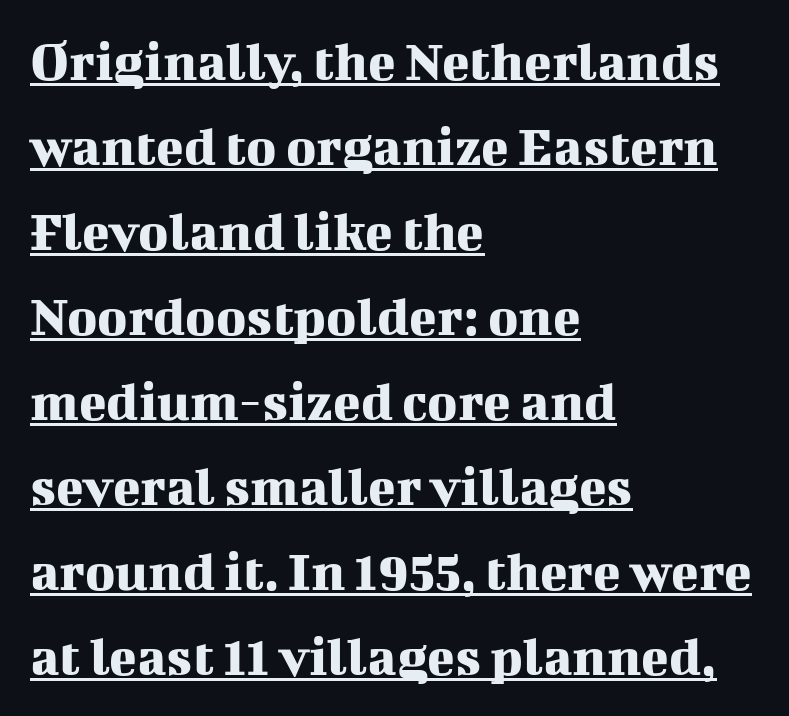
The image shows 57 px serif type, upright; set left-aligned, normal line spacing (1.49x), normal letter spacing, underlined; medium stroke contrast and a medium x-height.
